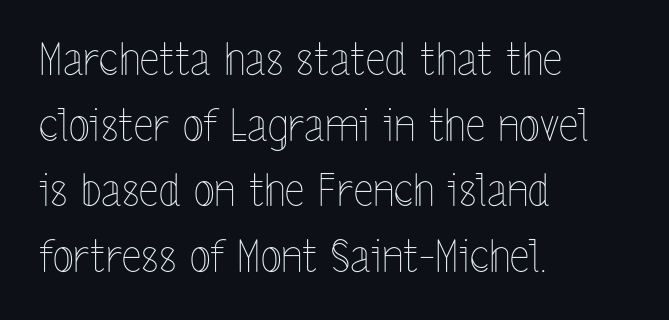
The image shows 44 px thin, condensed type, upright; set left-aligned, normal line spacing (1.49x), normal letter spacing, not underlined; a medium x-height.
